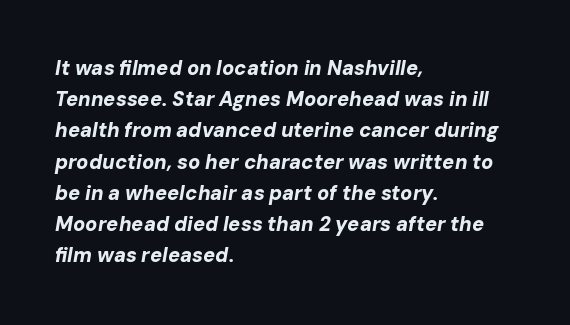
Does the weight exceed regular? Yes, all the way to bold. Layout note: lines flush left. The letters sit at their default tracking, neither squeezed nor spread. Quick note: underline off. Interline gaps are of average width in this sample.
